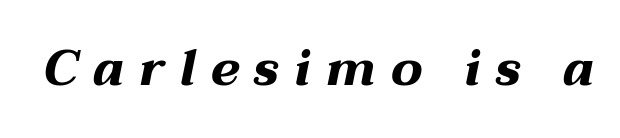
The image shows 50 px bold, wide type, italic (leaning right); set unusually wide letter spacing (+0.29 em), not underlined; medium stroke contrast and a medium x-height.
